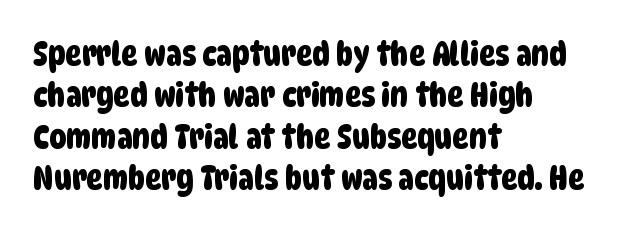
Q: Is the typeface a serif or a sans-serif typeface? A: Sans-serif.
Q: Is the text underlined? A: No.
Q: How is the paragraph aligned? A: Left-aligned.
Q: Is the spacing between letters normal or unusually wide? A: Normal.
Q: Width (condensed, normal, or wide)? A: Condensed.
Q: Stroke contrast? A: Low.
Q: x-height? A: Large.
Q: Monospaced? A: No.
